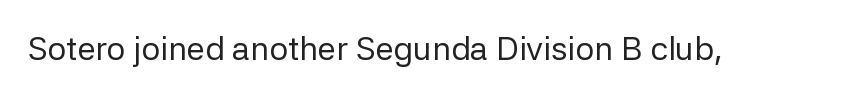
The image shows 33 px regular-weight sans-serif type, upright; set normal letter spacing, not underlined; low stroke contrast and a medium x-height.
